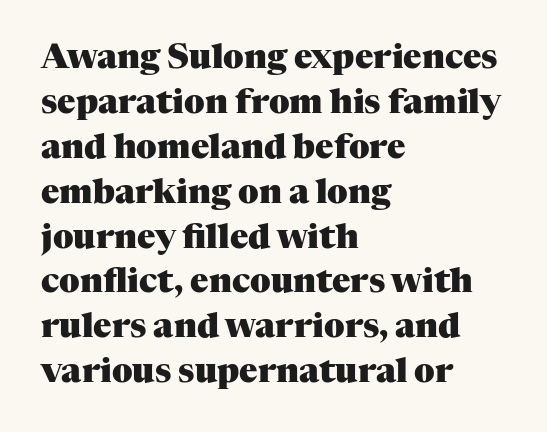
{"serif": "yes", "italic": "no", "bold": "yes", "weight": "heavy", "width": "normal", "stroke_contrast": "medium", "x_height": "medium", "monospaced": "no", "underline": "no", "align": "left", "line_spacing": "normal", "line_spacing_ratio": 1.32, "letter_spacing": "normal", "letter_spacing_em": 0.0, "glyph_px": 34}
